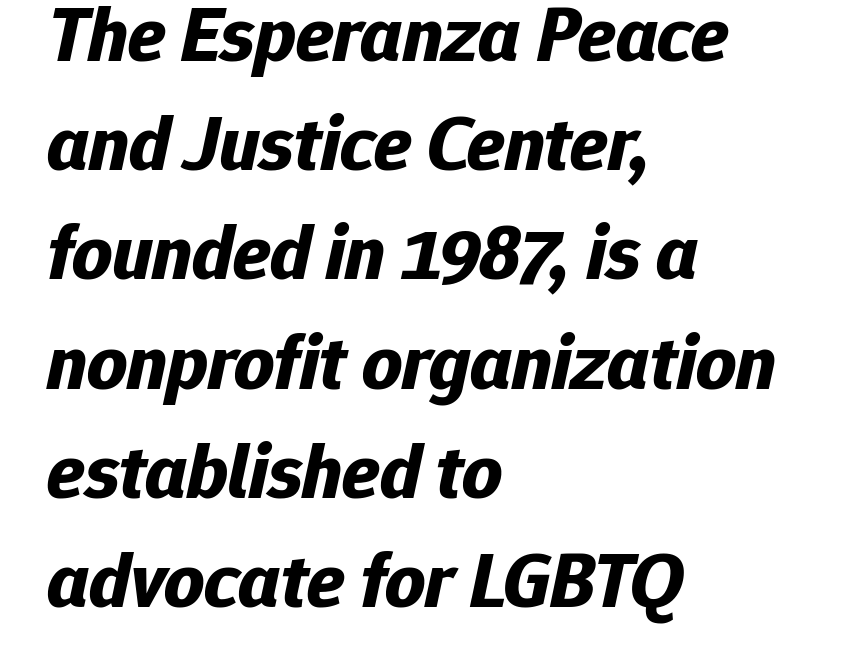
The image shows 78 px bold type, italic (leaning right); set left-aligned, normal line spacing (1.4x), normal letter spacing, not underlined; low stroke contrast and a medium x-height.
